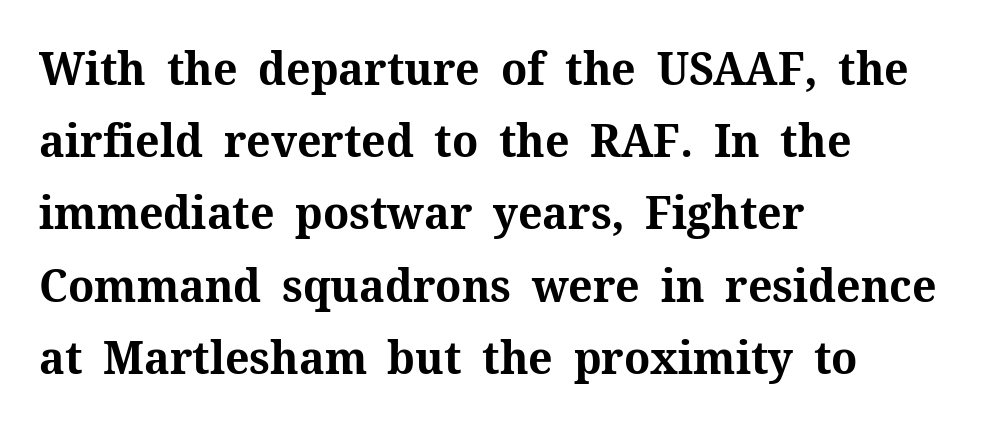
{"serif": "yes", "italic": "no", "bold": "yes", "weight": "bold", "width": "normal", "stroke_contrast": "medium", "x_height": "medium", "monospaced": "no", "underline": "no", "align": "left", "line_spacing": "normal", "line_spacing_ratio": 1.57, "letter_spacing": "normal", "letter_spacing_em": 0.0, "glyph_px": 46}
